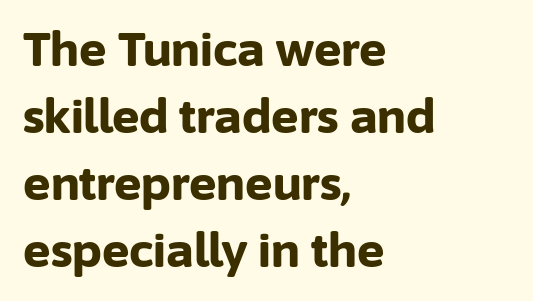
{"serif": "no", "italic": "no", "bold": "yes", "weight": "bold", "width": "normal", "stroke_contrast": "low", "x_height": "medium", "monospaced": "no", "underline": "no", "align": "left", "line_spacing": "normal", "line_spacing_ratio": 1.46, "letter_spacing": "normal", "letter_spacing_em": 0.0, "glyph_px": 46}
